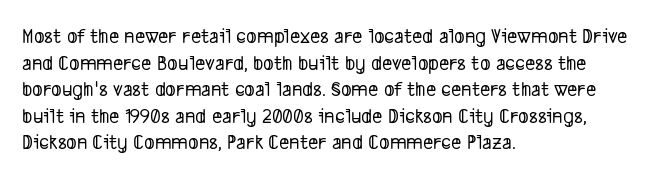
Left-aligned paragraph, ragged on the right. Descenders are the only things crossing below the line. A typesetter would call this zero additional tracking.
